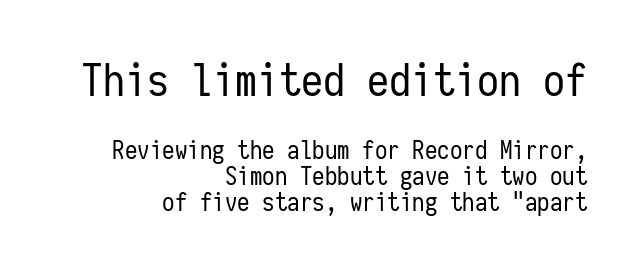
The typesetting does not lean heavy: it is not bold. Monospaced: the letters line up in strict vertical columns. Ascenders rise straight up at ninety degrees. Teacher's note: observe the even right margin — that is flush-right alignment. Underline: absent. Nothing sits at the stroke ends, so this counts as sans-serif.
